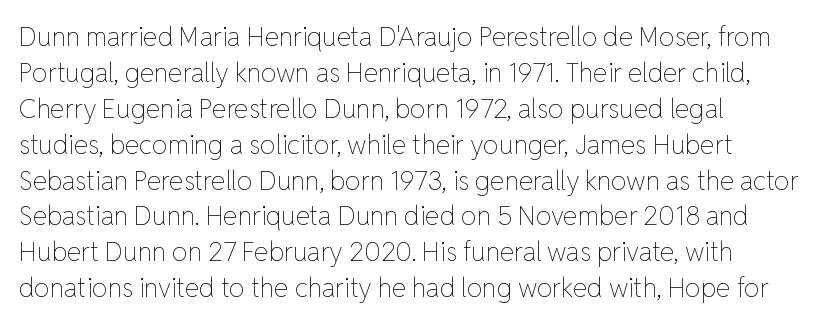
Q: Is the text bold? A: No.
Q: Is the text italic (slanted)? A: No, it is upright.
Q: Is the text underlined? A: No.
Q: How is the paragraph aligned? A: Left-aligned.
Q: Is the spacing between letters normal or unusually wide? A: Normal.
Q: Is the spacing between lines tight, normal or loose? A: Normal.
